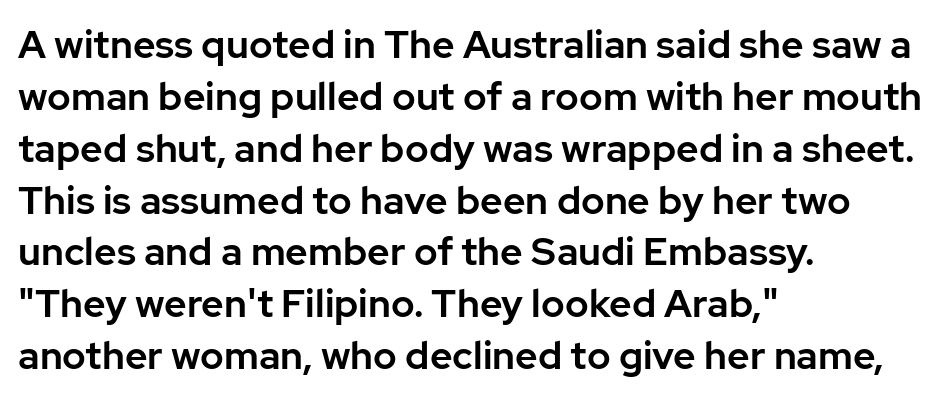
This sample uses plain, unmodified letter spacing. Each new line begins a customary step beneath the previous one. Looks like regular typesetting: each glyph gets only the width it needs. Clear beneath every line of the passage.
